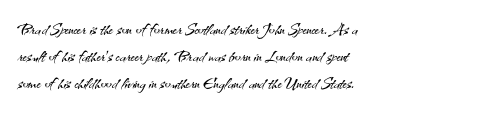
Beneath every word, the page is bare. Caption: face not bold, strokes unweighted. The gaps between neighbouring characters are ordinary and unremarkable.
